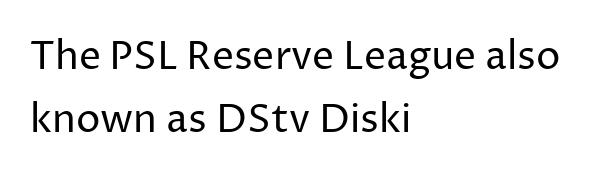
The image shows 39 px regular-weight sans-serif type, upright; set left-aligned, normal line spacing (1.62x), normal letter spacing, not underlined; low stroke contrast and a medium x-height.
